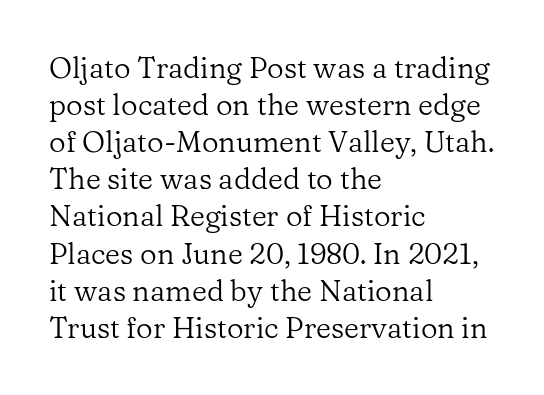
To sum up the face: it has serifs. The line-height multiplier appears to be the usual default. Reading down the block, your eye returns to a fixed left position each line. The space beneath each line is pristine and unruled. A light-to-regular cut is what we see here. Do the letters lean? They stand straight.
